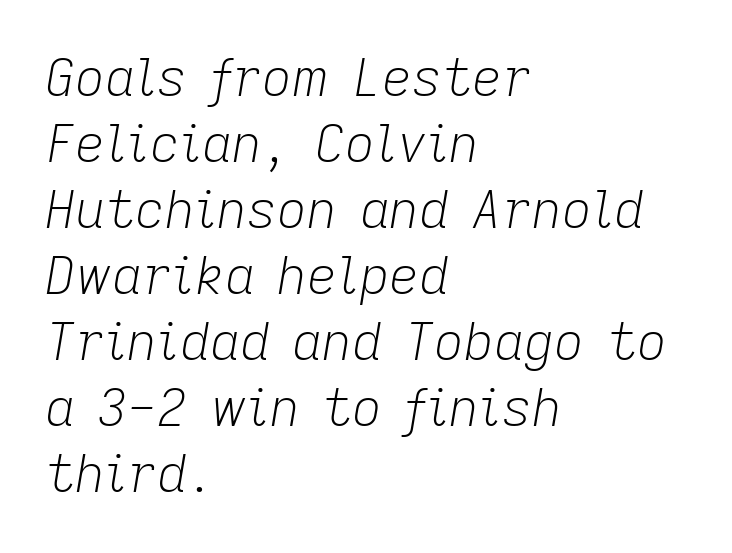
{"italic": "yes", "lean": "right", "slant_degrees": 9, "bold": "no", "weight": "light", "width": "normal", "stroke_contrast": "low", "x_height": "medium", "monospaced": "no", "underline": "no", "align": "left", "line_spacing": "normal", "line_spacing_ratio": 1.27, "letter_spacing": "normal", "letter_spacing_em": 0.0, "glyph_px": 52}
